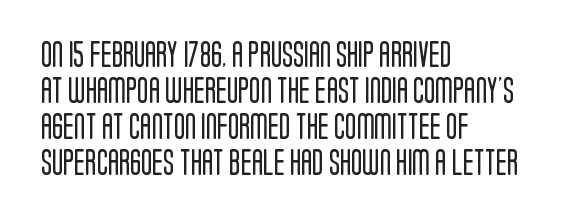
The image shows 26 px text type, upright; set left-aligned, normal line spacing (1.38x), normal letter spacing, not underlined.
